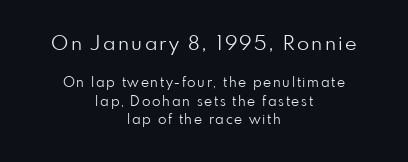
Q: Is the text bold? A: No.
Q: Is the text italic (slanted)? A: No, it is upright.
Q: Is the text underlined? A: No.
Q: How is the paragraph aligned? A: Centered.
Q: Is the spacing between lines tight, normal or loose? A: Normal.
Q: Which block of text is set in a larger size, the first (top) or the second (bottom)? A: The first (top) one.
